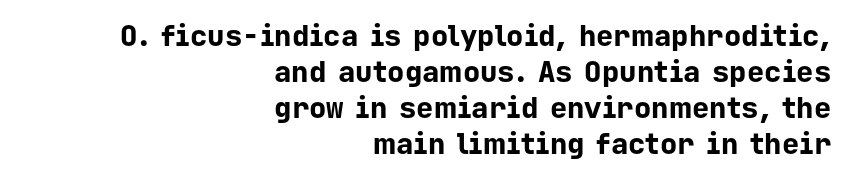
The image shows 29 px bold sans-serif type, upright, monospaced; set right-aligned, line spacing 1.24x, normal letter spacing, not underlined; low stroke contrast and a medium x-height.
